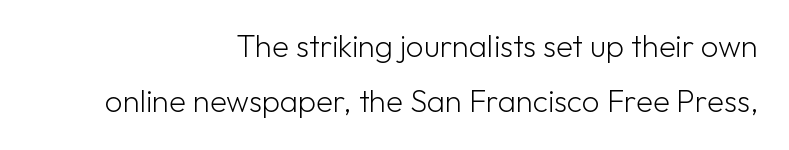
{"serif": "no", "italic": "no", "bold": "no", "weight": "light", "width": "normal", "stroke_contrast": "low", "x_height": "medium", "monospaced": "no", "underline": "no", "align": "right", "line_spacing_ratio": 1.76, "letter_spacing": "normal", "letter_spacing_em": 0.0, "glyph_px": 31}
